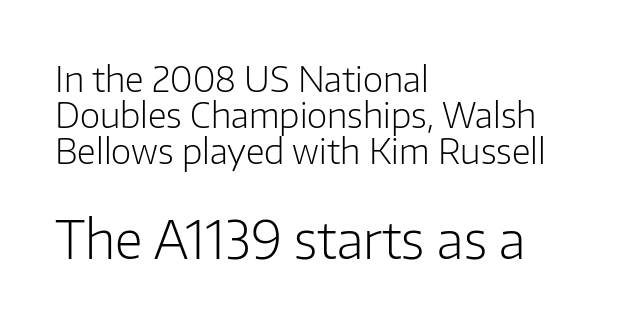
{"serif": "no", "italic": "no", "bold": "no", "weight": "light", "width": "normal", "stroke_contrast": "low", "x_height": "medium", "monospaced": "no", "underline": "no", "align": "left", "line_spacing": "tight", "line_spacing_ratio": 1.03, "letter_spacing": "normal", "letter_spacing_em": 0.0, "larger_block": "second", "size_ratio": 1.49, "glyph_px": 52}
